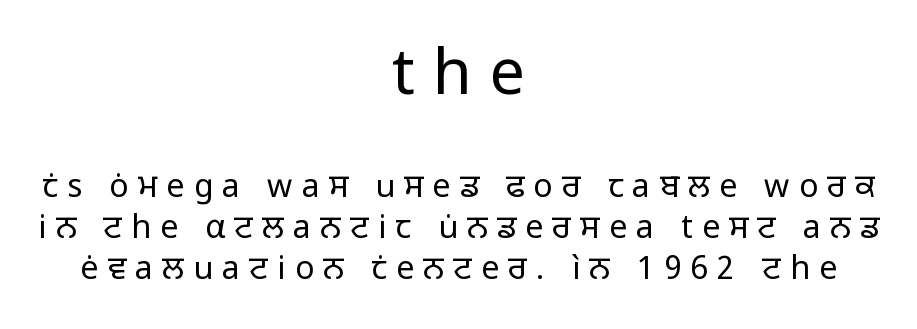
{"serif": "no", "italic": "no", "bold": "no", "weight": "regular", "width": "normal", "stroke_contrast": "low", "x_height": "medium", "monospaced": "no", "underline": "no", "align": "center", "line_spacing": "normal", "line_spacing_ratio": 1.28, "letter_spacing": "wide", "letter_spacing_em": 0.29, "larger_block": "first", "size_ratio": 1.97, "glyph_px": 63}
